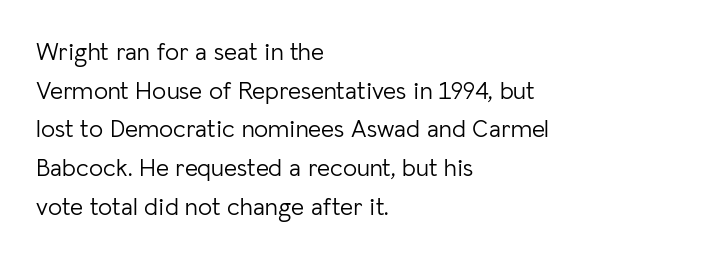
Q: Is the text bold? A: No.
Q: Is the text italic (slanted)? A: No, it is upright.
Q: Is the text underlined? A: No.
Q: How is the paragraph aligned? A: Left-aligned.
Q: Is the spacing between letters normal or unusually wide? A: Normal.
Q: Is the spacing between lines tight, normal or loose? A: Normal.
